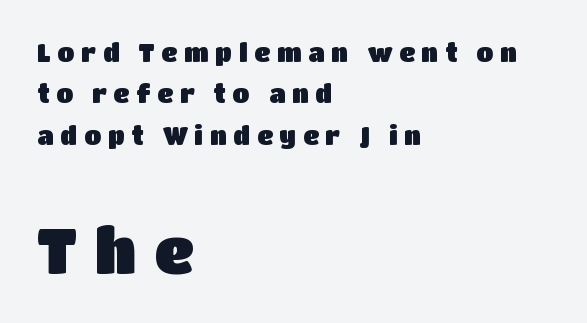
The image shows 63 px sans-serif type, upright; set left-aligned, normal line spacing (1.66x), unusually wide letter spacing (+0.27 em), not underlined; the second (bottom) block is 2.52x larger; low stroke contrast and a large x-height.
